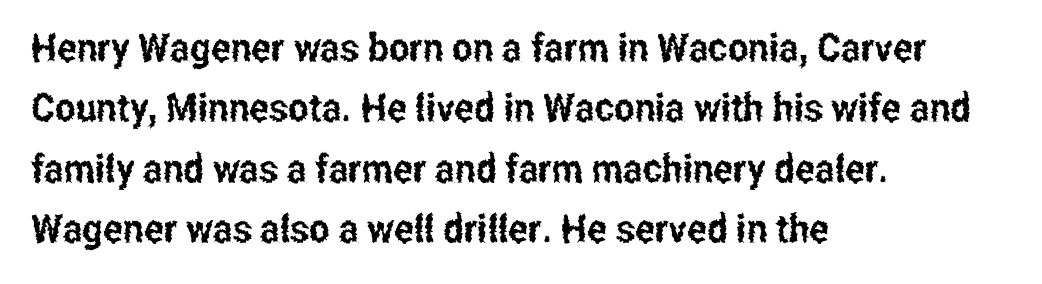
Does the type have serifs? No, each stem ends abruptly. Compared with a centered layout, this one pins lines to the left instead. Interline gaps are of average width in this sample. Does extra space separate the letters? No, they use regular spacing.
